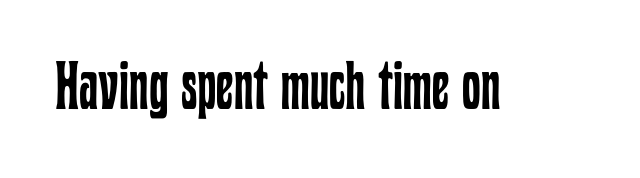
Descenders are the only things crossing below the line. Caption: face not bold, strokes unweighted. Rendered with straight, roman letterforms. Does extra space separate the letters? No, they use regular spacing. Here the designer chose a conventional face with non-uniform glyph widths.
